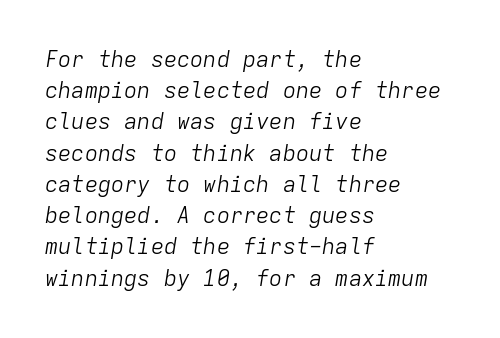
The image shows 22 px text type, italic (leaning right); set left-aligned, normal line spacing (1.42x), normal letter spacing, not underlined.
